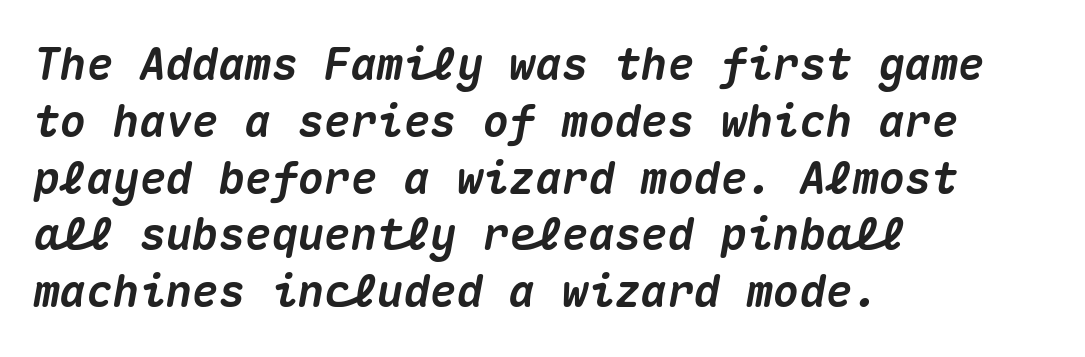
Q: Is the text bold? A: Yes.
Q: Is the text italic (slanted)? A: Yes, it leans right by about 10 degrees.
Q: Is the text underlined? A: No.
Q: How is the paragraph aligned? A: Left-aligned.
Q: Is the spacing between letters normal or unusually wide? A: Normal.
Q: Is the spacing between lines tight, normal or loose? A: Normal.
Q: Width (condensed, normal, or wide)? A: Normal.
Q: Stroke contrast? A: Medium.
Q: x-height? A: Medium.
Q: Monospaced? A: Yes.
